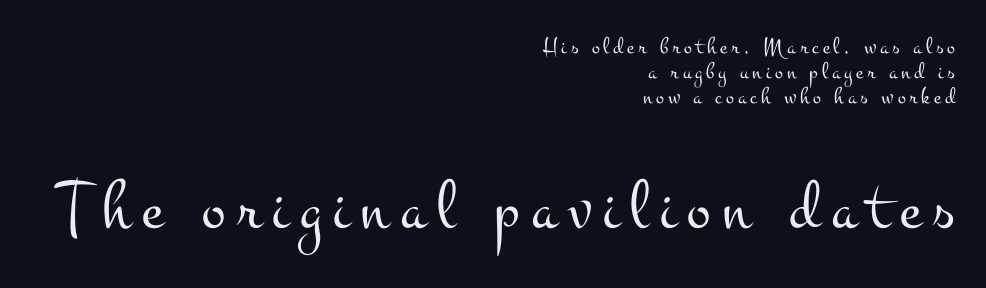
Q: Is the text bold? A: No.
Q: Is the text italic (slanted)? A: Yes.
Q: Is the typeface a serif or a sans-serif typeface? A: Serif.
Q: Is the text underlined? A: No.
Q: How is the paragraph aligned? A: Right-aligned.
Q: Is the spacing between lines tight, normal or loose? A: Tight.
Q: Which block of text is set in a larger size, the first (top) or the second (bottom)? A: The second (bottom) one.
Q: Width (condensed, normal, or wide)? A: Wide.
Q: Stroke contrast? A: Medium.
Q: x-height? A: Small.
Q: Monospaced? A: No.
